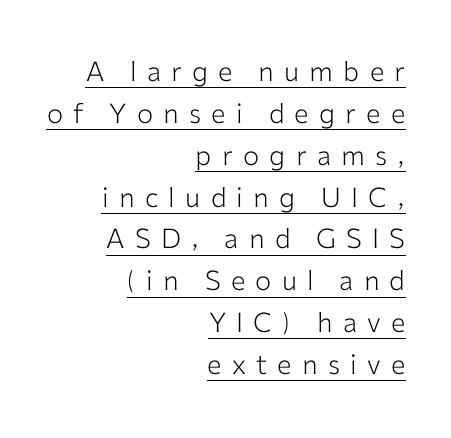
{"italic": "no", "bold": "no", "underline": "yes", "align": "right", "line_spacing": "normal", "line_spacing_ratio": 1.55, "letter_spacing": "wide", "letter_spacing_em": 0.38, "glyph_px": 27}
